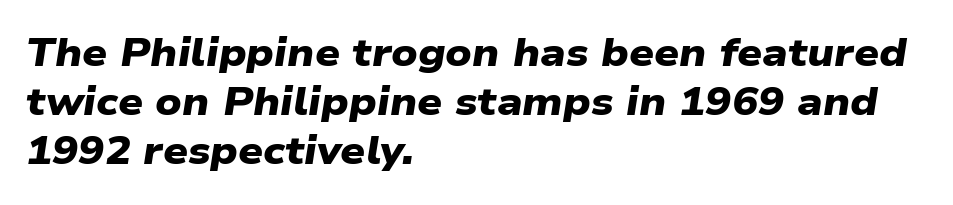
Q: Is the text bold? A: Yes.
Q: Is the typeface a serif or a sans-serif typeface? A: Sans-serif.
Q: Is the text underlined? A: No.
Q: How is the paragraph aligned? A: Left-aligned.
Q: Is the spacing between letters normal or unusually wide? A: Normal.
Q: Is the spacing between lines tight, normal or loose? A: Normal.
Q: Width (condensed, normal, or wide)? A: Wide.
Q: Stroke contrast? A: Low.
Q: x-height? A: Medium.
Q: Monospaced? A: No.
